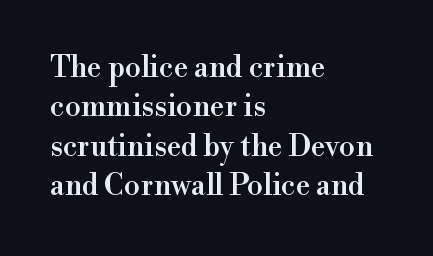
The face used here is seriffed, in the tradition of book romans. This rendering uses left alignment, leaving the right contour irregular. Bare-footed words on every line. Leading matches the norm, producing a regular column.
